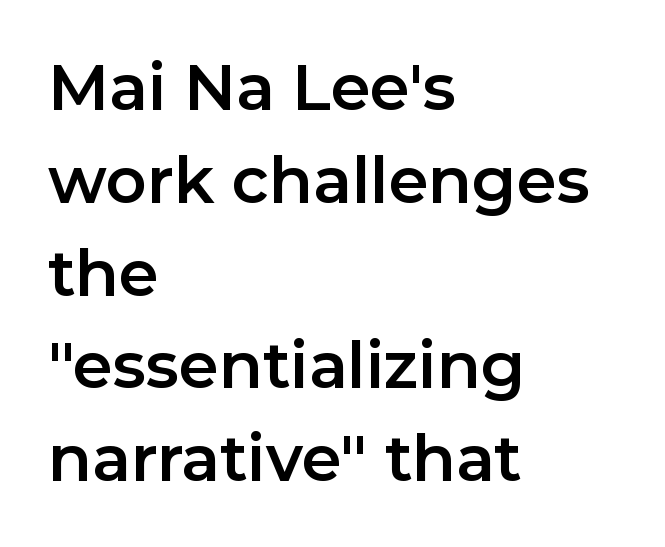
Q: Is the text italic (slanted)? A: No, it is upright.
Q: Is the typeface a serif or a sans-serif typeface? A: Sans-serif.
Q: Is the text underlined? A: No.
Q: How is the paragraph aligned? A: Left-aligned.
Q: Is the spacing between letters normal or unusually wide? A: Normal.
Q: Is the spacing between lines tight, normal or loose? A: Normal.
Q: Width (condensed, normal, or wide)? A: Normal.
Q: Stroke contrast? A: Low.
Q: x-height? A: Medium.
Q: Monospaced? A: No.
